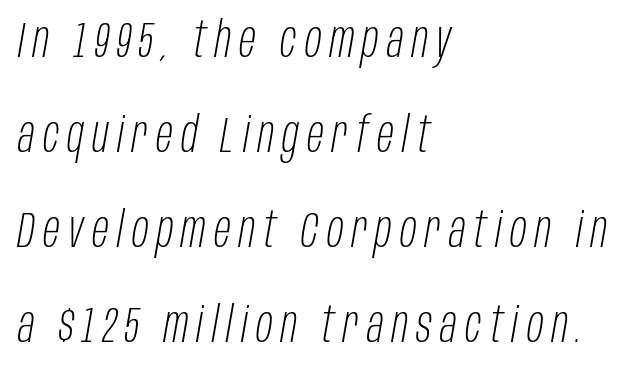
{"italic": "yes", "lean": "right", "slant_degrees": 10, "bold": "no", "weight": "light", "width": "condensed", "stroke_contrast": "low", "x_height": "large", "monospaced": "no", "underline": "no", "align": "left", "line_spacing": "loose", "line_spacing_ratio": 1.94, "glyph_px": 49}
